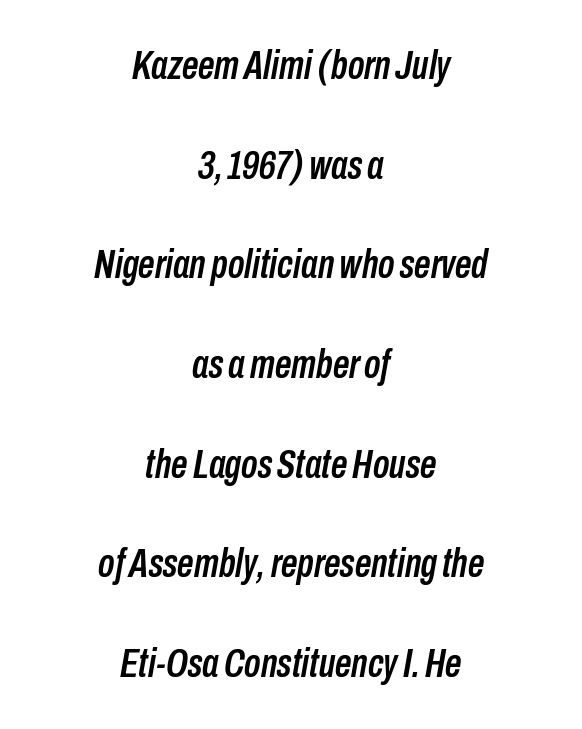
The image shows 41 px condensed type, italic (leaning right); set centered, loose line spacing (2.43x), normal letter spacing, not underlined; low stroke contrast and a medium x-height.
